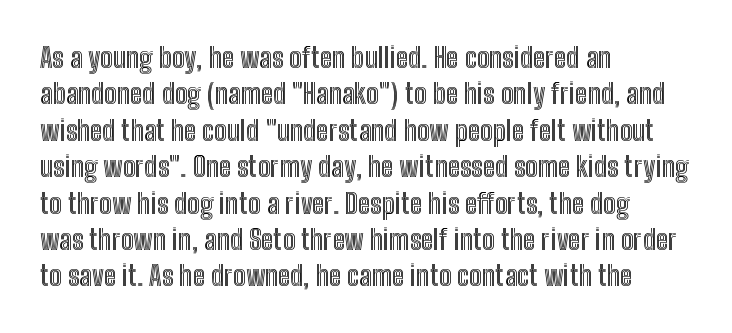
Q: Is the text italic (slanted)? A: No, it is upright.
Q: Is the text underlined? A: No.
Q: How is the paragraph aligned? A: Left-aligned.
Q: Is the spacing between letters normal or unusually wide? A: Normal.
Q: Is the spacing between lines tight, normal or loose? A: Normal.
Q: Width (condensed, normal, or wide)? A: Condensed.
Q: x-height? A: Medium.
Q: Monospaced? A: No.
